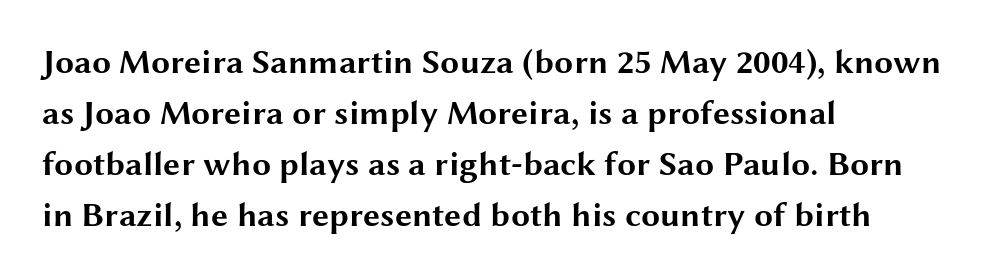
The rows are spaced the way most documents space them. The face used here is proportionally spaced, like ordinary book or web type. No italicization has been applied; the sample stays upright. This rendering employs a face without finishing strokes, i.e., a sans-serif.
